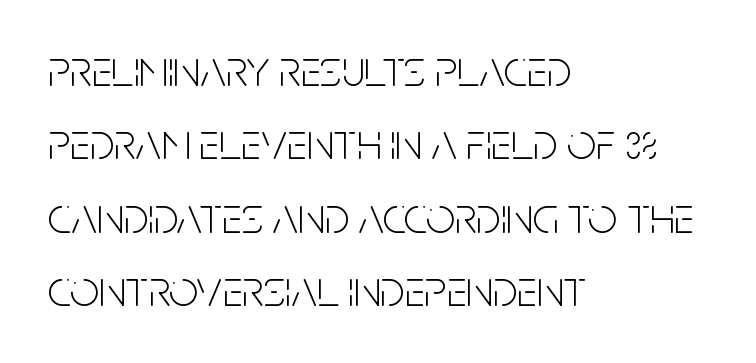
Q: Is the text bold? A: No.
Q: Is the text italic (slanted)? A: No, it is upright.
Q: Is the typeface a serif or a sans-serif typeface? A: Sans-serif.
Q: Is the text underlined? A: No.
Q: How is the paragraph aligned? A: Left-aligned.
Q: Is the spacing between letters normal or unusually wide? A: Normal.
Q: Is the spacing between lines tight, normal or loose? A: Normal.
Q: Width (condensed, normal, or wide)? A: Condensed.
Q: Stroke contrast? A: Low.
Q: x-height? A: Large.
Q: Monospaced? A: No.
